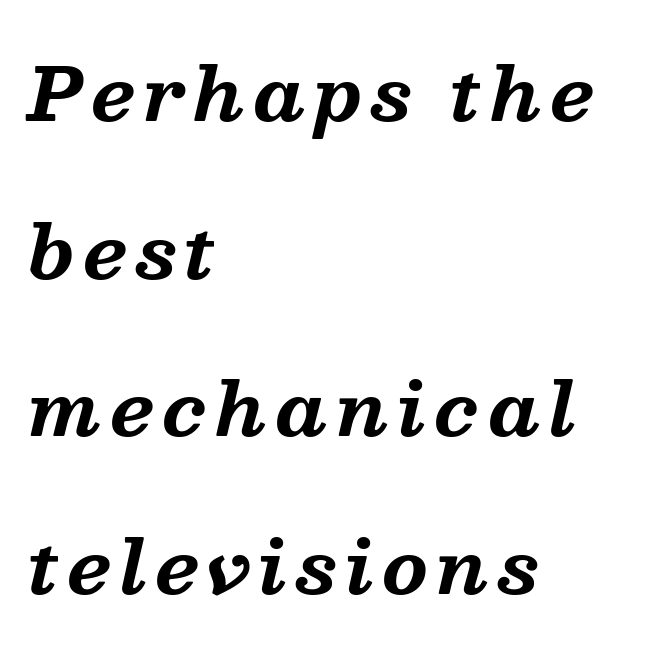
The characters look thick and weighty, a clear bold. This is oblique type, the kind used for emphasis or titles. Rows of type keep a wide berth in the vertical direction. Here the designer chose a conventional face with non-uniform glyph widths. The designer went with a serif here, giving each stem small feet.
